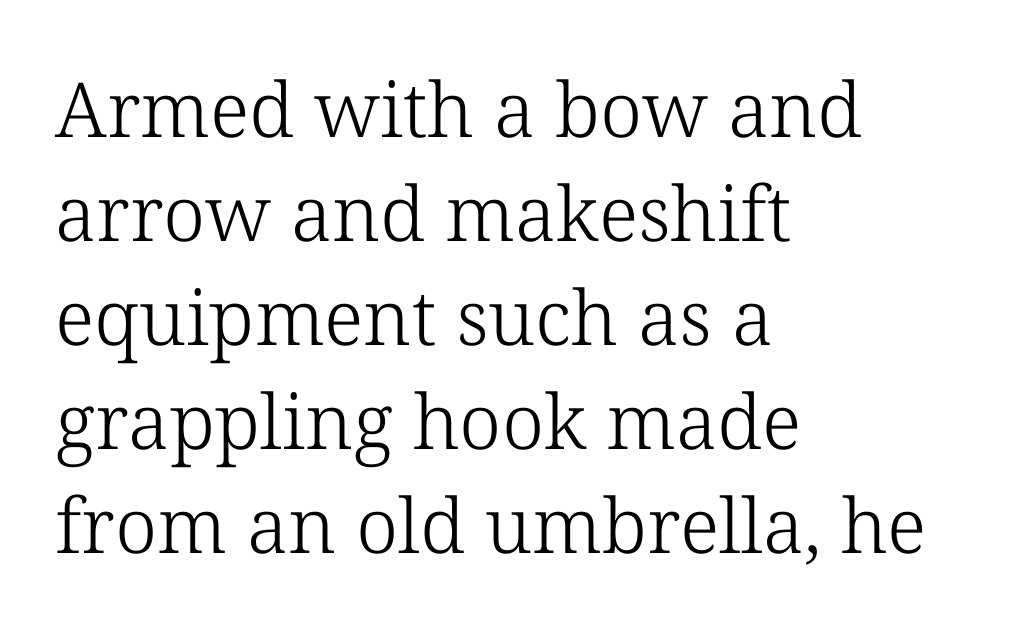
{"serif": "yes", "italic": "no", "bold": "no", "weight": "light", "width": "normal", "stroke_contrast": "low", "x_height": "medium", "monospaced": "no", "underline": "no", "align": "left", "line_spacing": "normal", "line_spacing_ratio": 1.37, "letter_spacing": "normal", "letter_spacing_em": 0.0, "glyph_px": 76}
